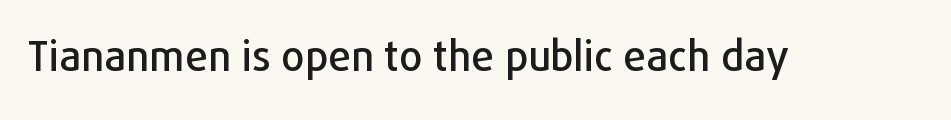
{"serif": "no", "italic": "no", "width": "normal", "stroke_contrast": "low", "x_height": "medium", "monospaced": "no", "underline": "no", "letter_spacing": "normal", "letter_spacing_em": 0.0, "glyph_px": 41}
